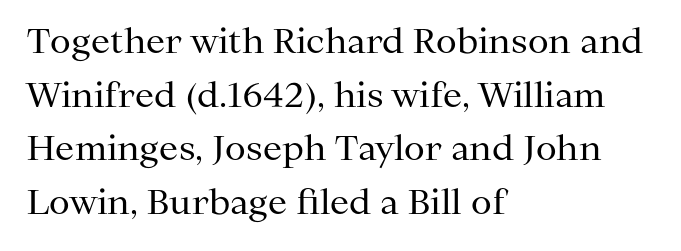
Q: Is the text bold? A: No.
Q: Is the text italic (slanted)? A: No, it is upright.
Q: Is the typeface a serif or a sans-serif typeface? A: Serif.
Q: Is the text underlined? A: No.
Q: How is the paragraph aligned? A: Left-aligned.
Q: Is the spacing between letters normal or unusually wide? A: Normal.
Q: Is the spacing between lines tight, normal or loose? A: Normal.
Q: Width (condensed, normal, or wide)? A: Normal.
Q: Stroke contrast? A: Medium.
Q: x-height? A: Medium.
Q: Monospaced? A: No.
